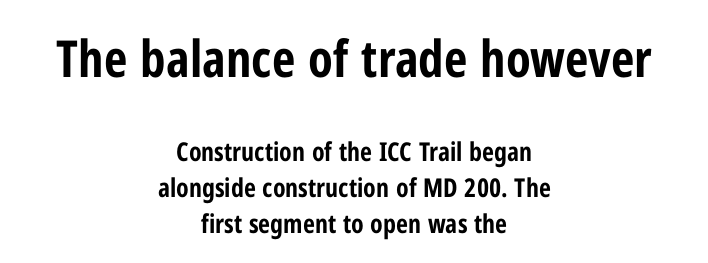
The foot of each line stays bare and open. Is this a fixed-width face? No — the glyphs have proportional, varying widths. Font category for this specimen: sans-serif. In terms of posture, this sample is upright. This sample keeps an unexceptional amount of space between lines.
